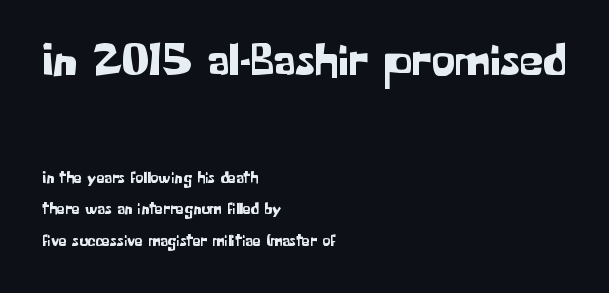
The image shows 47 px sans-serif type, upright; set left-aligned, loose line spacing (1.95x), normal letter spacing, not underlined; the first (top) block is 2.94x larger; low stroke contrast and a medium x-height.
